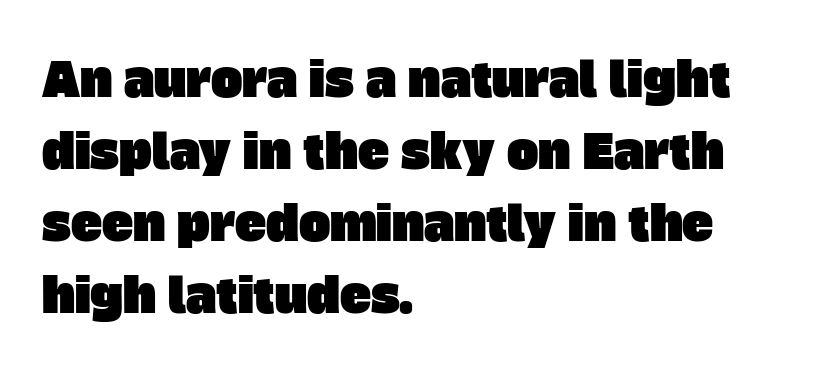
Q: Is the typeface a serif or a sans-serif typeface? A: Sans-serif.
Q: Is the text underlined? A: No.
Q: How is the paragraph aligned? A: Left-aligned.
Q: Is the spacing between letters normal or unusually wide? A: Normal.
Q: Is the spacing between lines tight, normal or loose? A: Normal.
Q: Width (condensed, normal, or wide)? A: Normal.
Q: Stroke contrast? A: Low.
Q: x-height? A: Large.
Q: Monospaced? A: No.
